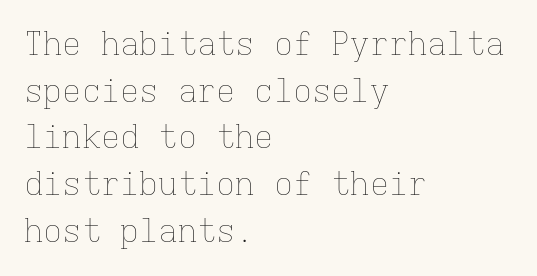
The image shows 32 px thin type, upright, monospaced; set left-aligned, normal line spacing (1.46x), normal letter spacing, not underlined; low stroke contrast and a medium x-height.
